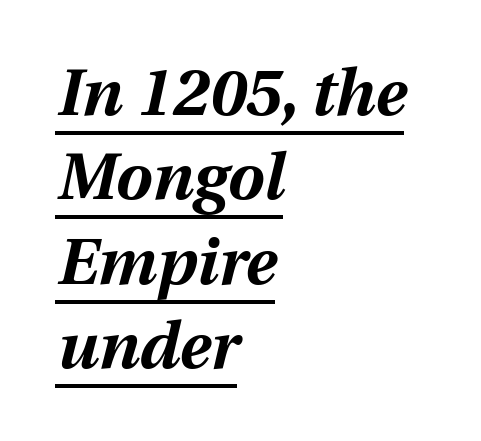
{"italic": "yes", "lean": "right", "slant_degrees": 12, "bold": "yes", "weight": "bold", "width": "normal", "stroke_contrast": "medium", "x_height": "medium", "monospaced": "no", "underline": "yes", "align": "left", "line_spacing": "normal", "line_spacing_ratio": 1.3, "letter_spacing": "normal", "letter_spacing_em": 0.0, "glyph_px": 65}
